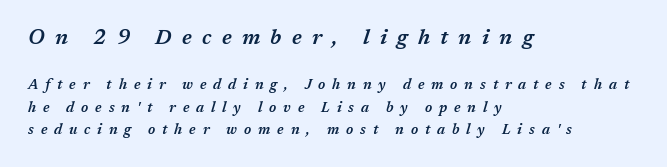
{"italic": "yes", "lean": "right", "slant_degrees": 17, "bold": "semi", "underline": "no", "align": "left", "line_spacing": "normal", "line_spacing_ratio": 1.6, "letter_spacing": "wide", "letter_spacing_em": 0.49, "larger_block": "first", "size_ratio": 1.5, "glyph_px": 21}
